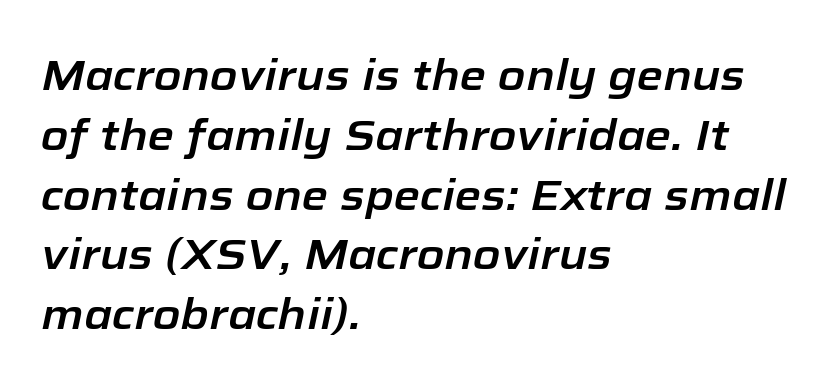
Is this a fixed-width face? No — the glyphs have proportional, varying widths. When letters slant like this, we call the style italic. The rendering uses a moderate line-height, typical for paragraphs. The strip under each line holds only bare page.
